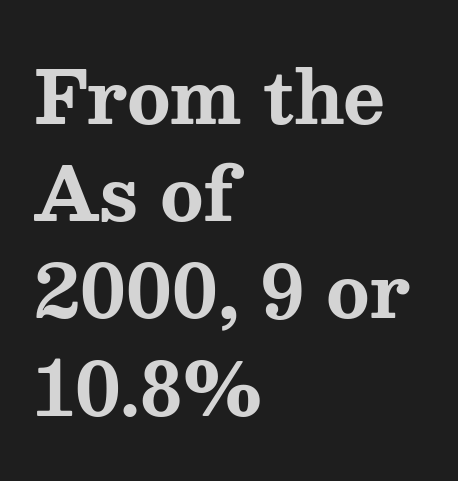
The image shows 72 px bold, wide serif type, upright; set left-aligned, normal line spacing (1.35x), normal letter spacing, not underlined; medium stroke contrast and a medium x-height.
